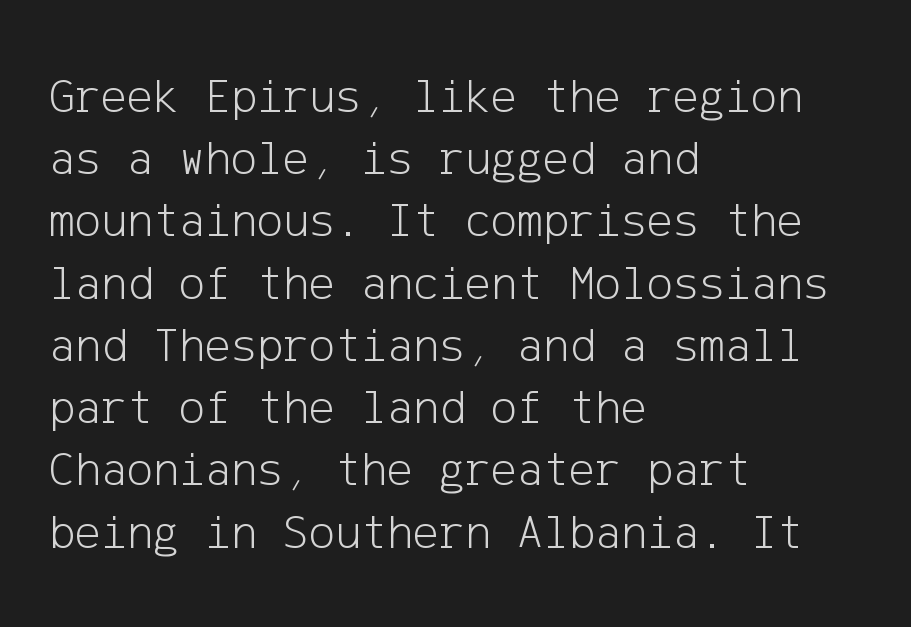
Q: Is the text bold? A: No.
Q: Is the text italic (slanted)? A: No, it is upright.
Q: Is the typeface a serif or a sans-serif typeface? A: Sans-serif.
Q: Is the text underlined? A: No.
Q: How is the paragraph aligned? A: Left-aligned.
Q: Is the spacing between letters normal or unusually wide? A: Normal.
Q: Is the spacing between lines tight, normal or loose? A: Normal.
Q: Width (condensed, normal, or wide)? A: Normal.
Q: Stroke contrast? A: Low.
Q: x-height? A: Medium.
